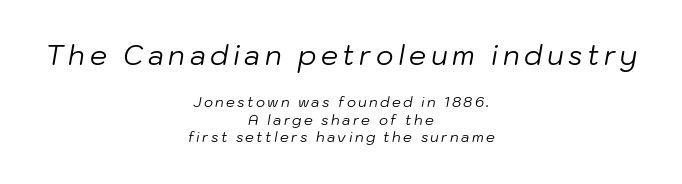
{"italic": "yes", "lean": "right", "slant_degrees": 10, "bold": "no", "underline": "no", "align": "center", "line_spacing": "normal", "line_spacing_ratio": 1.25, "larger_block": "first", "size_ratio": 1.93, "glyph_px": 27}
